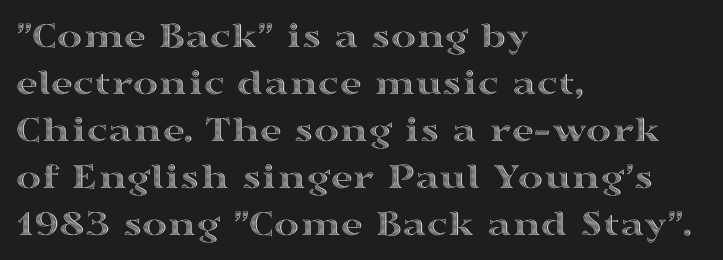
Here the designer chose a conventional face with non-uniform glyph widths. Standard letterfit; no display-style spreading of the glyphs. Caption: multi-line text, flush left, ragged right. The strip under each line holds only bare page. A typesetter would mark this as roman, not italic.
